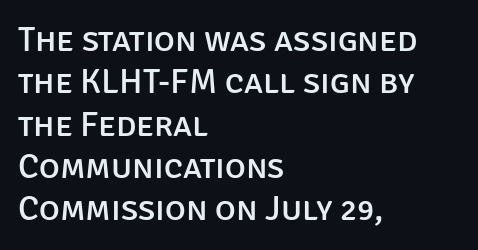
Q: Is the text italic (slanted)? A: No, it is upright.
Q: Is the typeface a serif or a sans-serif typeface? A: Sans-serif.
Q: Is the text underlined? A: No.
Q: How is the paragraph aligned? A: Left-aligned.
Q: Is the spacing between letters normal or unusually wide? A: Normal.
Q: Width (condensed, normal, or wide)? A: Normal.
Q: Stroke contrast? A: Low.
Q: x-height? A: Large.
Q: Monospaced? A: No.
